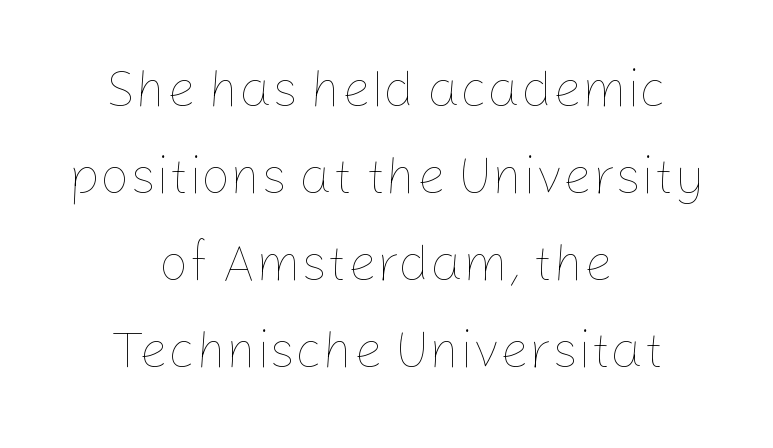
Q: Is the text bold? A: No.
Q: Is the text italic (slanted)? A: No, it is upright.
Q: Is the text underlined? A: No.
Q: How is the paragraph aligned? A: Centered.
Q: Is the spacing between letters normal or unusually wide? A: Normal.
Q: Is the spacing between lines tight, normal or loose? A: Normal.
Q: Width (condensed, normal, or wide)? A: Normal.
Q: Stroke contrast? A: Low.
Q: x-height? A: Medium.
Q: Monospaced? A: No.
